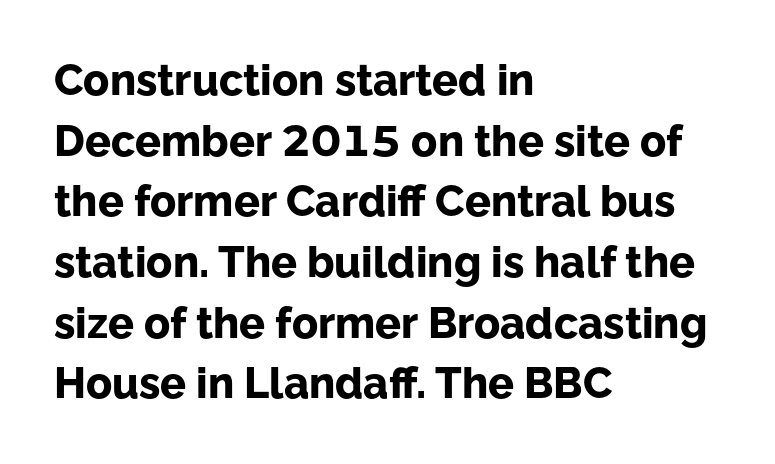
{"serif": "no", "italic": "no", "bold": "yes", "weight": "bold", "width": "normal", "stroke_contrast": "low", "x_height": "medium", "monospaced": "no", "underline": "no", "align": "left", "line_spacing": "normal", "line_spacing_ratio": 1.41, "letter_spacing": "normal", "letter_spacing_em": 0.0, "glyph_px": 43}
